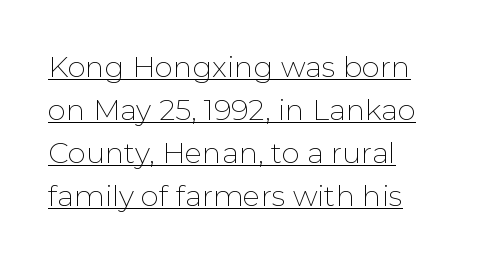
Q: Is the text bold? A: No.
Q: Is the text italic (slanted)? A: No, it is upright.
Q: Is the typeface a serif or a sans-serif typeface? A: Sans-serif.
Q: Is the text underlined? A: Yes.
Q: How is the paragraph aligned? A: Left-aligned.
Q: Is the spacing between letters normal or unusually wide? A: Normal.
Q: Is the spacing between lines tight, normal or loose? A: Normal.
Q: Width (condensed, normal, or wide)? A: Normal.
Q: Stroke contrast? A: Low.
Q: x-height? A: Medium.
Q: Monospaced? A: No.
